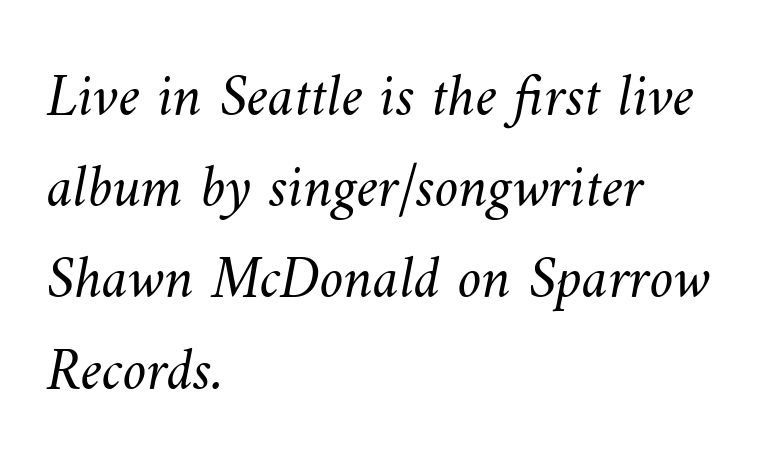
Q: Is the text bold? A: No.
Q: Is the text underlined? A: No.
Q: How is the paragraph aligned? A: Left-aligned.
Q: Is the spacing between letters normal or unusually wide? A: Normal.
Q: Is the spacing between lines tight, normal or loose? A: Normal.
Q: Width (condensed, normal, or wide)? A: Normal.
Q: Stroke contrast? A: Medium.
Q: x-height? A: Small.
Q: Monospaced? A: No.
